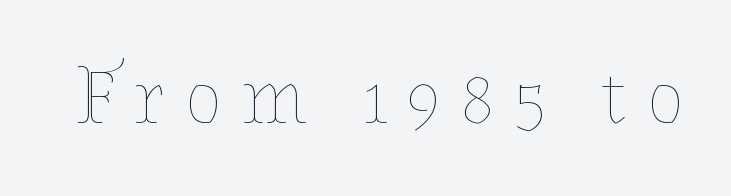
You could not count columns in this text — the font is proportionally spaced. Stroke mass is kept to a normal reading level or below. Unmarked baselines from the first word to the last. The specimen reads as upright at a glance. In terms of letterspacing, this is a distinctly airy, spread setting.
